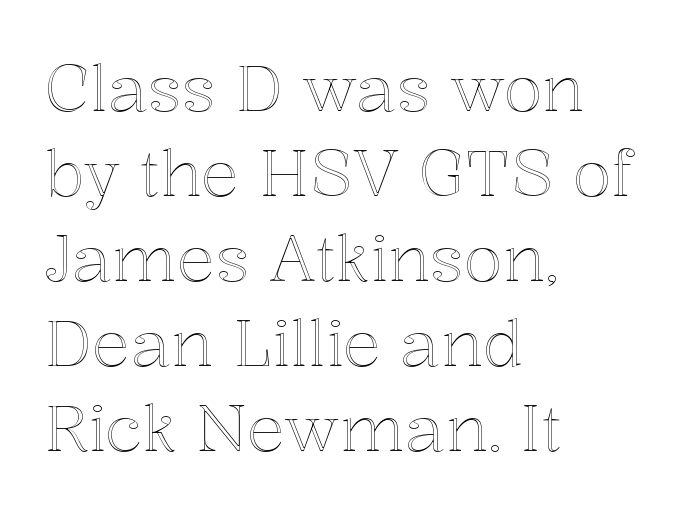
Q: Is the text italic (slanted)? A: No, it is upright.
Q: Is the text underlined? A: No.
Q: How is the paragraph aligned? A: Left-aligned.
Q: Is the spacing between letters normal or unusually wide? A: Normal.
Q: Is the spacing between lines tight, normal or loose? A: Normal.
Q: Width (condensed, normal, or wide)? A: Normal.
Q: x-height? A: Medium.
Q: Monospaced? A: No.
